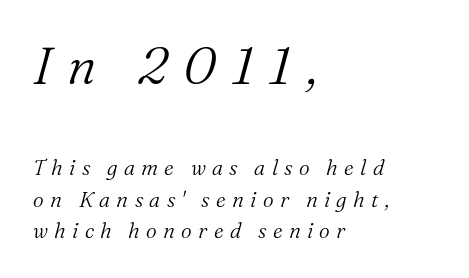
The image shows 52 px light serif type, italic (leaning right); set left-aligned, normal line spacing (1.52x), unusually wide letter spacing (+0.3 em), not underlined; the first (top) block is 2.48x larger; medium stroke contrast and a medium x-height.
